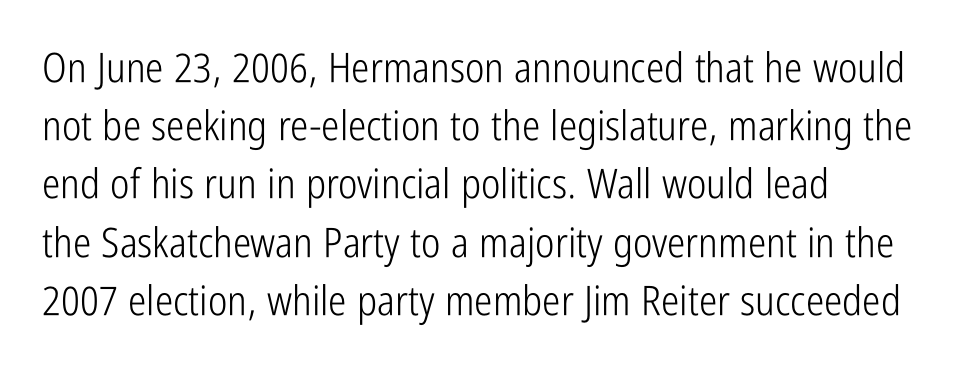
Unlike italic type, these characters show no tilt at all. The horizontal fit of the characters is conventional and even. Heft: none added — not bold. This sample uses a sans-serif face. One-word summary of the alignment: left.
